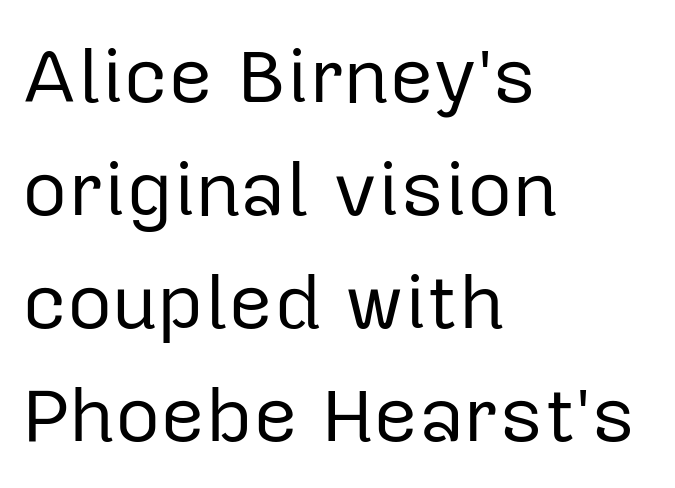
The image shows 78 px regular-weight sans-serif type, upright; set left-aligned, normal line spacing (1.45x), normal letter spacing, not underlined; low stroke contrast and a medium x-height.
